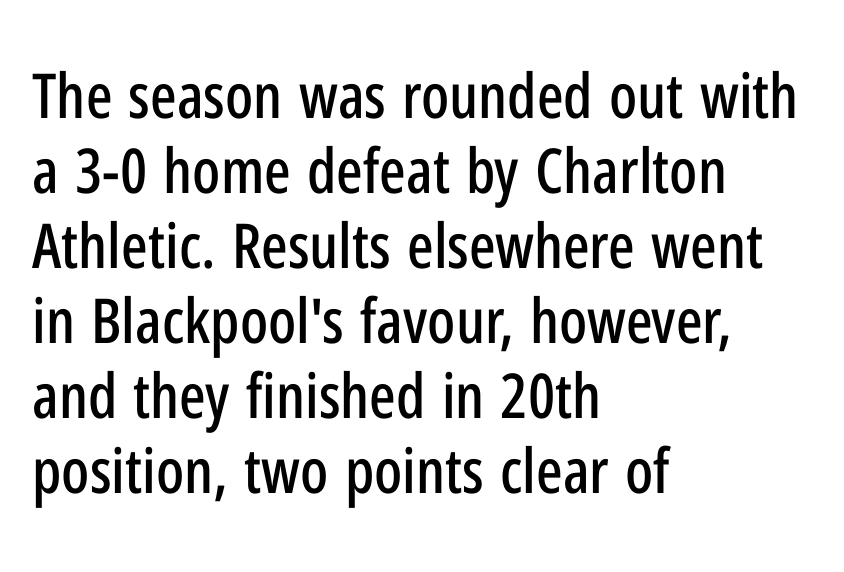
Q: Is the text italic (slanted)? A: No, it is upright.
Q: Is the typeface a serif or a sans-serif typeface? A: Sans-serif.
Q: Is the text underlined? A: No.
Q: How is the paragraph aligned? A: Left-aligned.
Q: Is the spacing between letters normal or unusually wide? A: Normal.
Q: Width (condensed, normal, or wide)? A: Condensed.
Q: Stroke contrast? A: Low.
Q: x-height? A: Medium.
Q: Monospaced? A: No.
